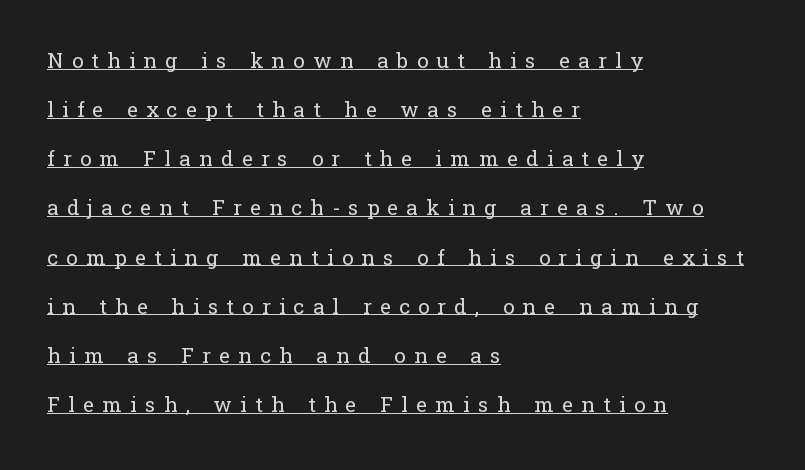
{"italic": "no", "bold": "no", "underline": "yes", "align": "left", "line_spacing": "loose", "line_spacing_ratio": 2.34, "letter_spacing": "wide", "letter_spacing_em": 0.39, "glyph_px": 21}
